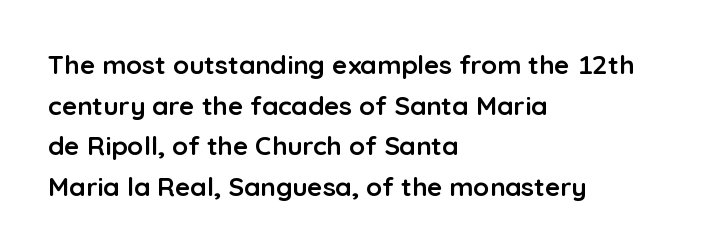
Students, note that the glyphs here touch the page at normal intervals. Lines of text with bare space underneath. Short and long lines alike share a common starting point at left. The font's upright variant was chosen for this text.
